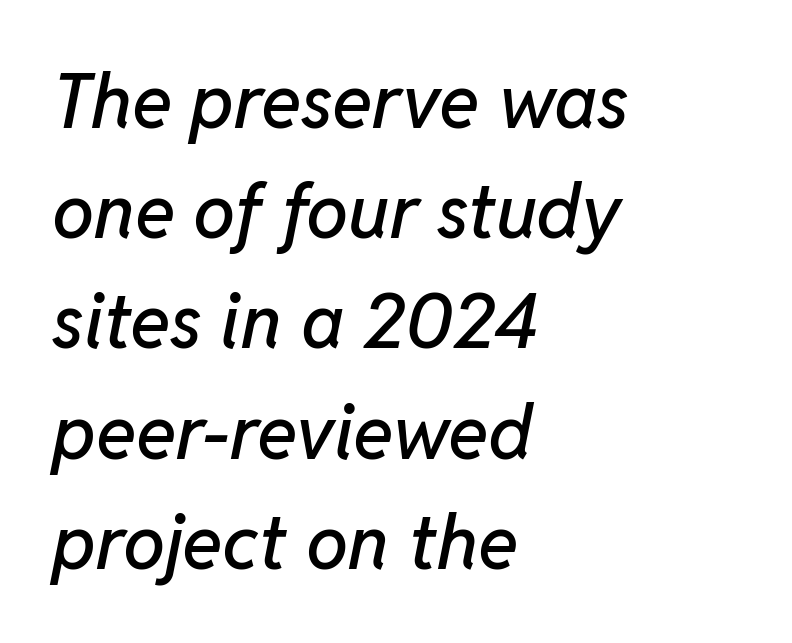
Honestly, the row spacing looks completely unremarkable. This rendering uses left alignment, leaving the right contour irregular. Quick note: italic. A bare baseline throughout the passage. This sample uses plain, unmodified letter spacing. The passage shown is typed in a proportional face where columns would drift.
